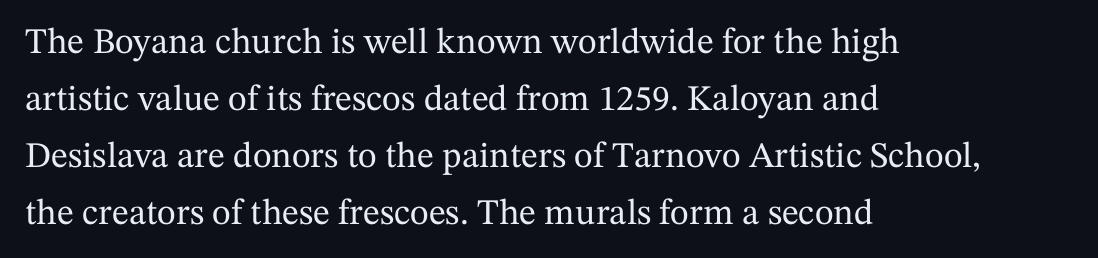
Q: Is the text italic (slanted)? A: No, it is upright.
Q: Is the typeface a serif or a sans-serif typeface? A: Serif.
Q: Is the text underlined? A: No.
Q: How is the paragraph aligned? A: Left-aligned.
Q: Is the spacing between letters normal or unusually wide? A: Normal.
Q: Is the spacing between lines tight, normal or loose? A: Normal.
Q: Width (condensed, normal, or wide)? A: Normal.
Q: Stroke contrast? A: Medium.
Q: x-height? A: Medium.
Q: Monospaced? A: No.
